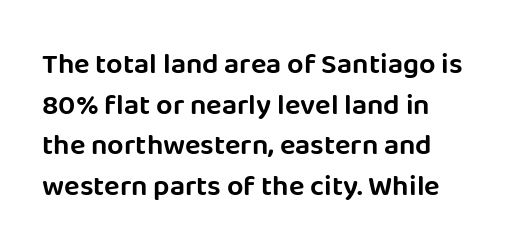
The image shows 29 px sans-serif type, upright; set normal line spacing (1.4x), normal letter spacing, not underlined; low stroke contrast and a large x-height.
